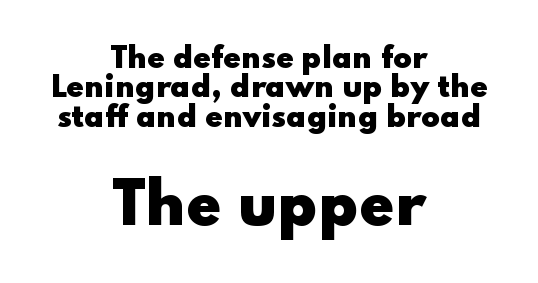
The designer went with a sans here, leaving each stem footless. Lines of text with bare space underneath. Notice how the stems are strictly vertical — no italics here. Leftover space on each line is divided equally before and after the words. These two chunks differ in scale, with the bottom chunk taking the larger measure.
